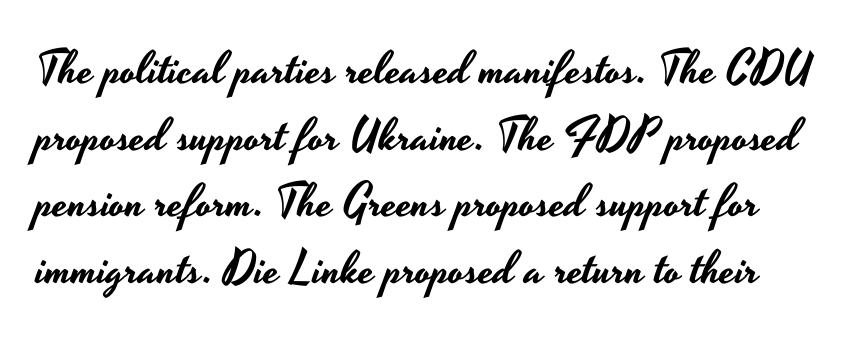
{"serif": "no", "width": "wide", "stroke_contrast": "low", "x_height": "small", "monospaced": "no", "underline": "no", "line_spacing": "normal", "line_spacing_ratio": 1.45, "letter_spacing": "normal", "letter_spacing_em": 0.0, "glyph_px": 46}
